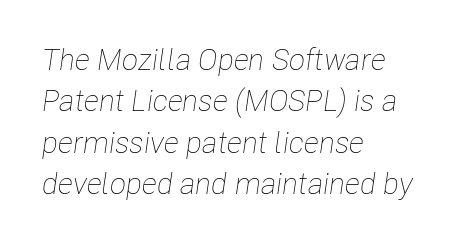
{"italic": "yes", "lean": "right", "slant_degrees": 8, "bold": "no", "weight": "thin", "width": "condensed", "stroke_contrast": "low", "x_height": "medium", "monospaced": "no", "underline": "no", "align": "left", "line_spacing": "normal", "line_spacing_ratio": 1.38, "letter_spacing": "normal", "letter_spacing_em": 0.0, "glyph_px": 30}
